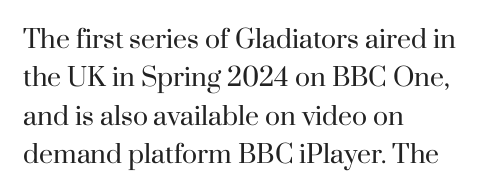
{"italic": "no", "bold": "no", "underline": "no", "align": "left", "line_spacing": "normal", "line_spacing_ratio": 1.54, "letter_spacing": "normal", "letter_spacing_em": 0.0, "glyph_px": 25}
